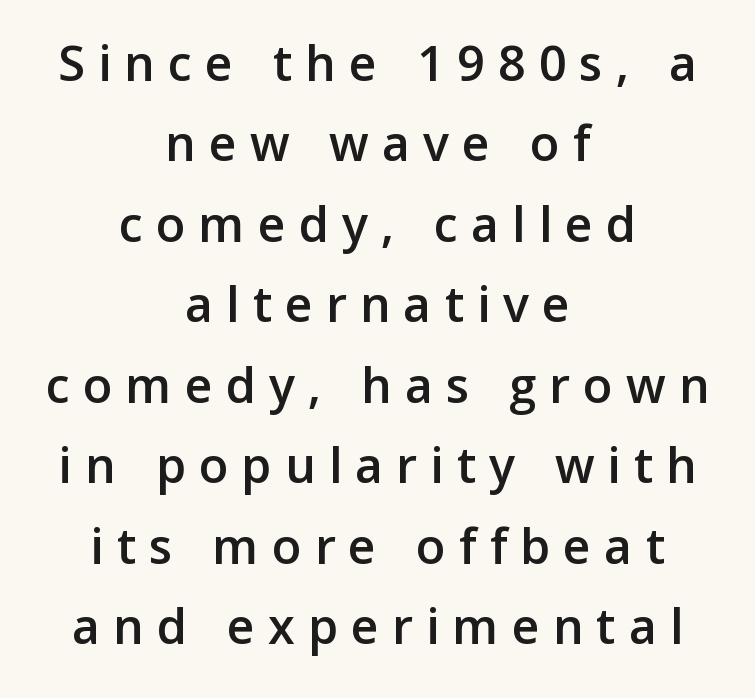
The rendering uses a moderate line-height, typical for paragraphs. The glyphs in this specimen are sans serif. Every stem runs plumb, perpendicular to the baseline. A typesetter would call this proportional, since set widths differ per character. The whitespace from short lines is split evenly between both sides. The tracking reads as deliberately expanded to a designer's eye.
